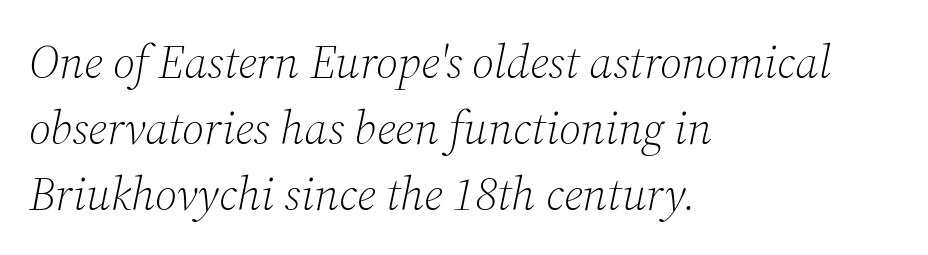
The image shows 47 px light serif type, italic (leaning right); set left-aligned, normal line spacing (1.4x), normal letter spacing, not underlined; medium stroke contrast and a medium x-height.
